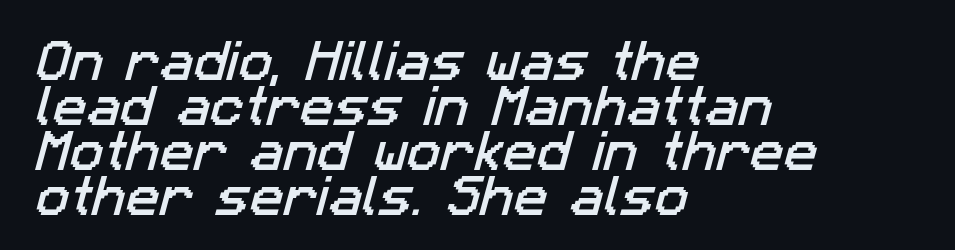
{"serif": "no", "width": "normal", "stroke_contrast": "low", "x_height": "medium", "monospaced": "no", "underline": "no", "align": "left", "line_spacing": "tight", "line_spacing_ratio": 1.0, "letter_spacing": "normal", "letter_spacing_em": 0.0, "glyph_px": 45}
